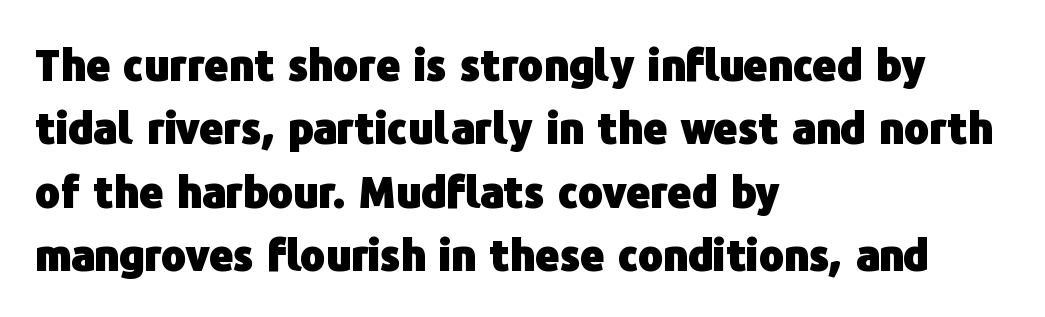
Q: Is the text bold? A: Yes.
Q: Is the text italic (slanted)? A: No, it is upright.
Q: Is the typeface a serif or a sans-serif typeface? A: Sans-serif.
Q: Is the text underlined? A: No.
Q: How is the paragraph aligned? A: Left-aligned.
Q: Is the spacing between letters normal or unusually wide? A: Normal.
Q: Is the spacing between lines tight, normal or loose? A: Normal.
Q: Width (condensed, normal, or wide)? A: Normal.
Q: Stroke contrast? A: Low.
Q: x-height? A: Medium.
Q: Monospaced? A: No.
